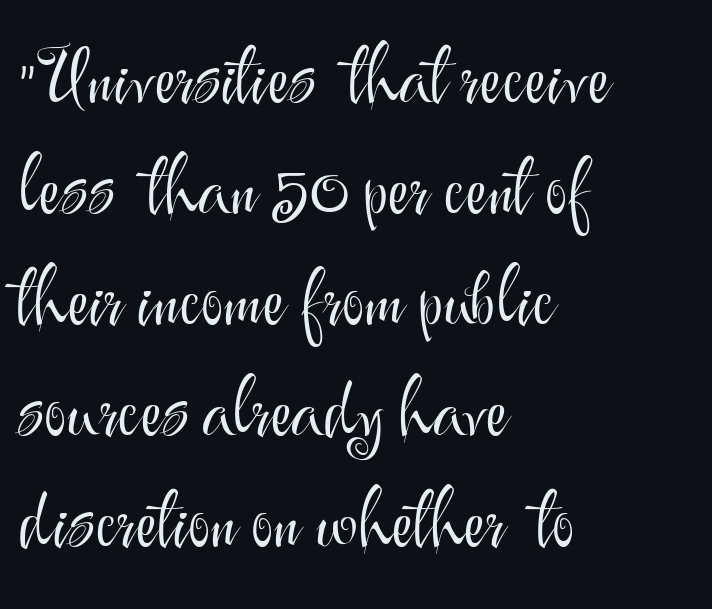
Q: Is the text bold? A: No.
Q: Is the typeface a serif or a sans-serif typeface? A: Sans-serif.
Q: Is the text underlined? A: No.
Q: How is the paragraph aligned? A: Left-aligned.
Q: Is the spacing between letters normal or unusually wide? A: Normal.
Q: Is the spacing between lines tight, normal or loose? A: Normal.
Q: Width (condensed, normal, or wide)? A: Normal.
Q: Stroke contrast? A: Medium.
Q: x-height? A: Small.
Q: Monospaced? A: No.
